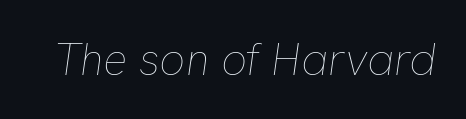
The image shows 45 px thin type, italic (leaning right); set normal letter spacing, not underlined; low stroke contrast and a medium x-height.
